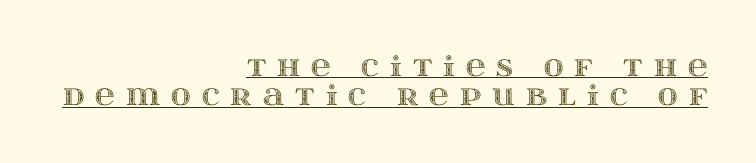
Every stem runs plumb, perpendicular to the baseline. Leading: reduced. Where is the straight margin? On the right. Words appear elongated and porous because spacing is wide. The specimen includes a rule beneath the text block's lines.
